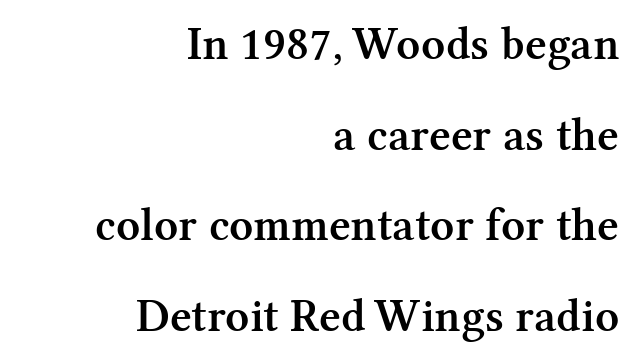
{"serif": "yes", "italic": "no", "bold": "semi", "weight": "semibold", "width": "normal", "stroke_contrast": "medium", "x_height": "medium", "monospaced": "no", "underline": "no", "align": "right", "line_spacing": "loose", "line_spacing_ratio": 1.93, "letter_spacing": "normal", "letter_spacing_em": 0.0, "glyph_px": 47}
